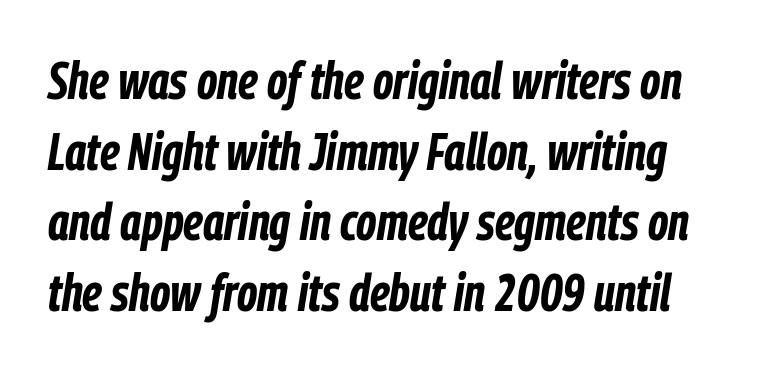
Varying glyph widths throughout — classic text-font behaviour. Every character sits at an angle, as italics do. The passage shown is emphatically bold. A normal amount of white space separates one row of letters from the next.
